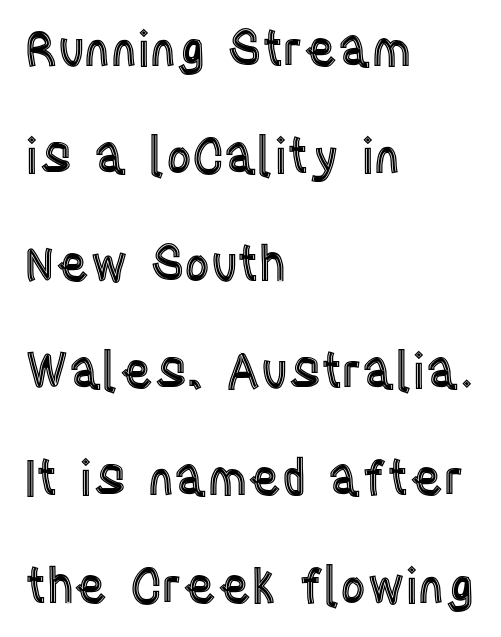
Varying glyph widths throughout — classic text-font behaviour. Check the space under the baseline: it is left empty. The vertical gap from one line to the next is large. These lines keep a tight, regular rhythm from letter to letter.
